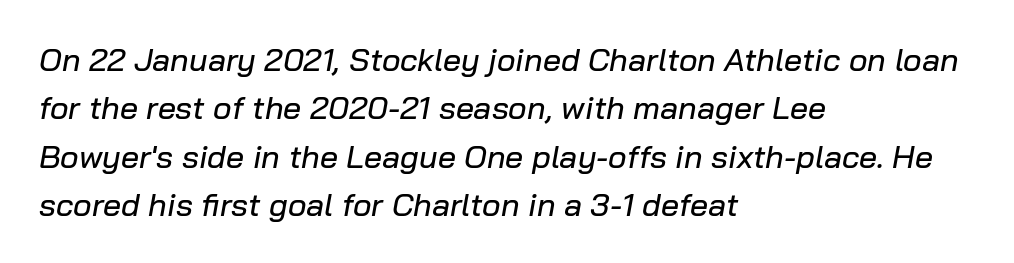
{"italic": "yes", "lean": "right", "slant_degrees": 10, "width": "normal", "stroke_contrast": "low", "x_height": "medium", "monospaced": "no", "underline": "no", "align": "left", "line_spacing": "normal", "line_spacing_ratio": 1.51, "letter_spacing": "normal", "letter_spacing_em": 0.0, "glyph_px": 32}
